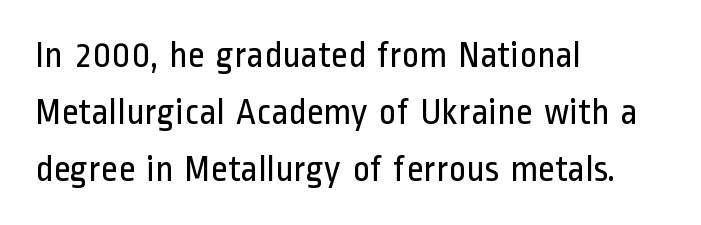
Q: Is the text bold? A: No.
Q: Is the text italic (slanted)? A: No, it is upright.
Q: Is the typeface a serif or a sans-serif typeface? A: Sans-serif.
Q: Is the text underlined? A: No.
Q: How is the paragraph aligned? A: Left-aligned.
Q: Is the spacing between letters normal or unusually wide? A: Normal.
Q: Is the spacing between lines tight, normal or loose? A: Normal.
Q: Width (condensed, normal, or wide)? A: Condensed.
Q: Stroke contrast? A: Low.
Q: x-height? A: Medium.
Q: Monospaced? A: No.
